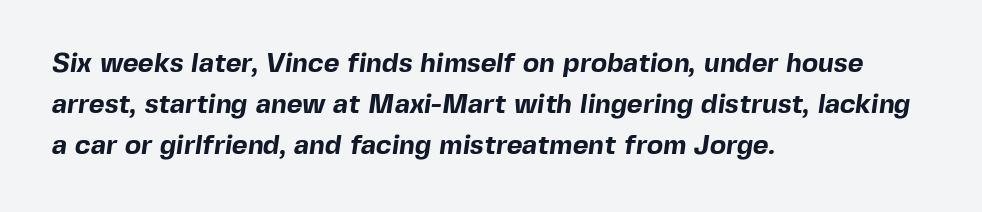
Q: Is the text bold? A: Yes.
Q: Is the text underlined? A: No.
Q: How is the paragraph aligned? A: Left-aligned.
Q: Is the spacing between letters normal or unusually wide? A: Normal.
Q: Is the spacing between lines tight, normal or loose? A: Normal.
